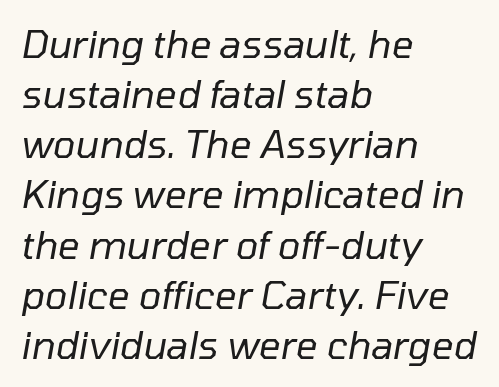
Q: Is the text bold? A: No.
Q: Is the text italic (slanted)? A: Yes, it leans right by about 10 degrees.
Q: Is the text underlined? A: No.
Q: How is the paragraph aligned? A: Left-aligned.
Q: Is the spacing between letters normal or unusually wide? A: Normal.
Q: Is the spacing between lines tight, normal or loose? A: Normal.
Q: Width (condensed, normal, or wide)? A: Normal.
Q: Stroke contrast? A: Low.
Q: x-height? A: Medium.
Q: Monospaced? A: No.
